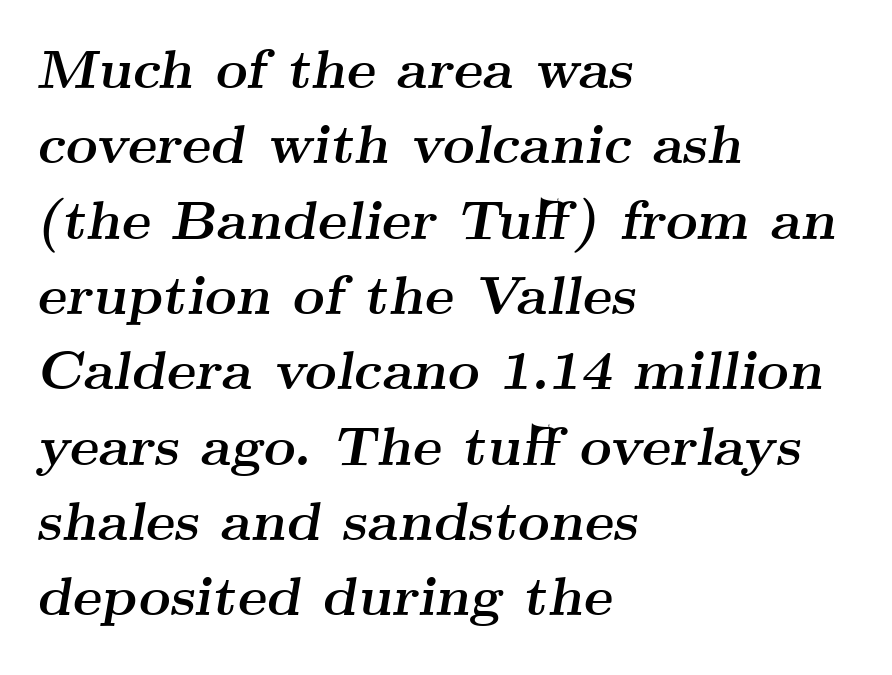
Q: Is the text bold? A: Yes.
Q: Is the text italic (slanted)? A: Yes, it leans right by about 9 degrees.
Q: Is the typeface a serif or a sans-serif typeface? A: Serif.
Q: Is the text underlined? A: No.
Q: How is the paragraph aligned? A: Left-aligned.
Q: Is the spacing between letters normal or unusually wide? A: Normal.
Q: Is the spacing between lines tight, normal or loose? A: Normal.
Q: Width (condensed, normal, or wide)? A: Wide.
Q: Stroke contrast? A: Medium.
Q: x-height? A: Small.
Q: Monospaced? A: No.
